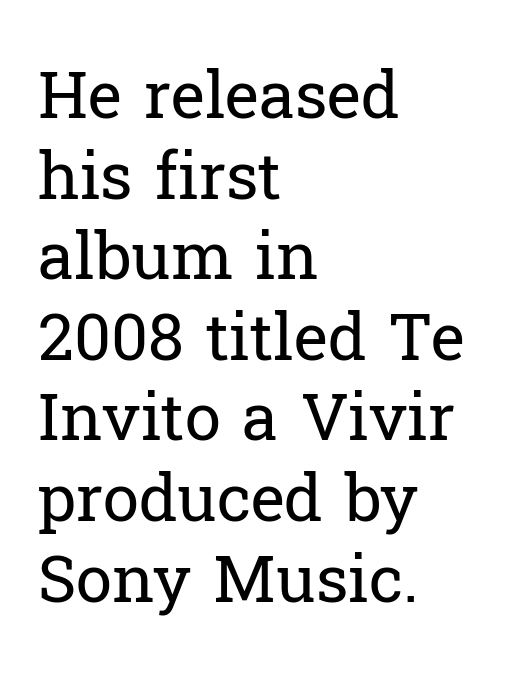
The axis of the letterforms is exactly vertical. Weight: in the light-to-regular range. Clear beneath every line of the passage. In terms of letterform style, serifs are clearly present. Is the letter spacing exaggerated? No — it looks like the ordinary default.
